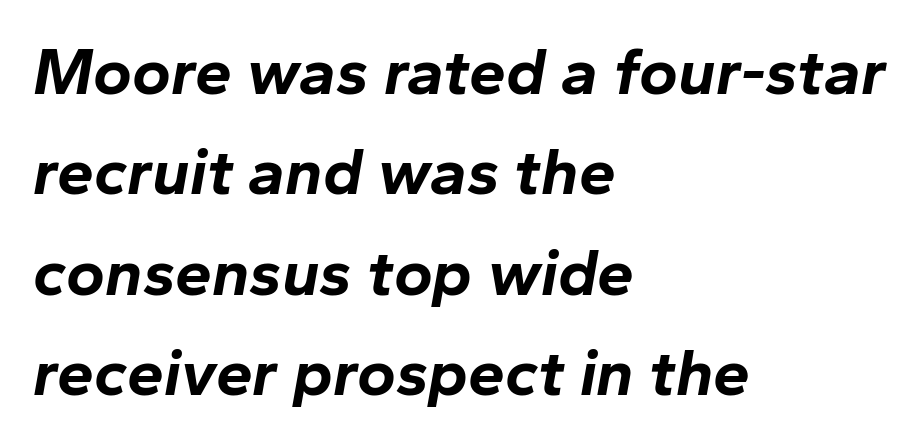
How would I describe the line gaps? Plain and ordinary. Here the designer chose a conventional face with non-uniform glyph widths. These lines stack with their left ends in a neat column. Strokes here are thick enough to call this a true bold.
